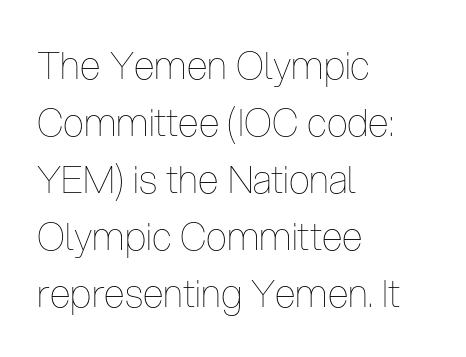
The image shows 38 px thin, condensed type, upright; set left-aligned, normal line spacing (1.5x), normal letter spacing, not underlined; low stroke contrast and a medium x-height.
